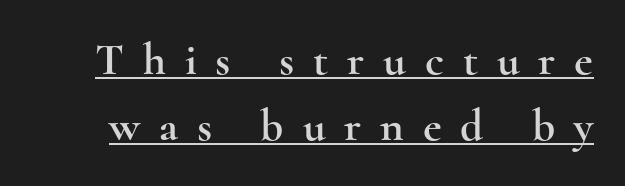
Font category for this specimen: serif. Compared with undecorated copy, this sample adds a rule below the words. These lines have a slow, spaced-out rhythm from letter to letter. Italic? Not at all — the glyphs are vertical. How would I describe the line gaps? Plain and ordinary.
